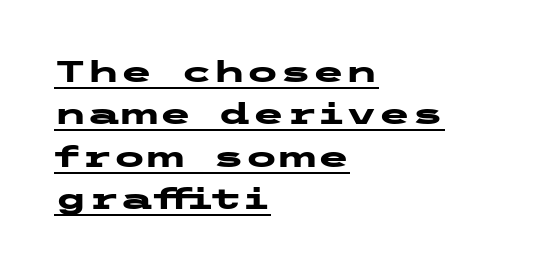
{"serif": "no", "italic": "no", "bold": "yes", "weight": "heavy", "width": "wide", "stroke_contrast": "low", "x_height": "medium", "underline": "yes", "align": "left", "line_spacing": "normal", "line_spacing_ratio": 1.41, "letter_spacing": "normal", "letter_spacing_em": 0.0, "glyph_px": 30}
